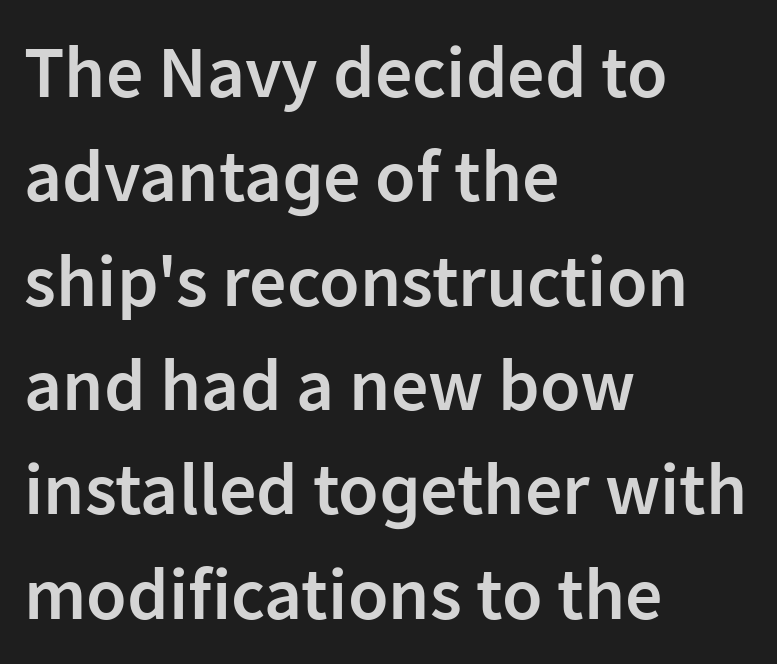
{"serif": "no", "italic": "no", "bold": "semi", "weight": "semibold", "width": "normal", "stroke_contrast": "low", "x_height": "medium", "monospaced": "no", "underline": "no", "align": "left", "line_spacing": "normal", "line_spacing_ratio": 1.41, "letter_spacing": "normal", "letter_spacing_em": 0.0, "glyph_px": 74}
